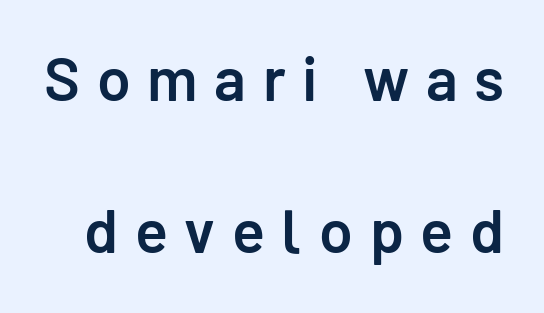
Q: Is the text bold? A: Semi-bold.
Q: Is the text italic (slanted)? A: No, it is upright.
Q: Is the typeface a serif or a sans-serif typeface? A: Sans-serif.
Q: Is the text underlined? A: No.
Q: Is the spacing between letters normal or unusually wide? A: Unusually wide.
Q: Is the spacing between lines tight, normal or loose? A: Loose.
Q: Width (condensed, normal, or wide)? A: Normal.
Q: Stroke contrast? A: Low.
Q: x-height? A: Medium.
Q: Monospaced? A: No.
